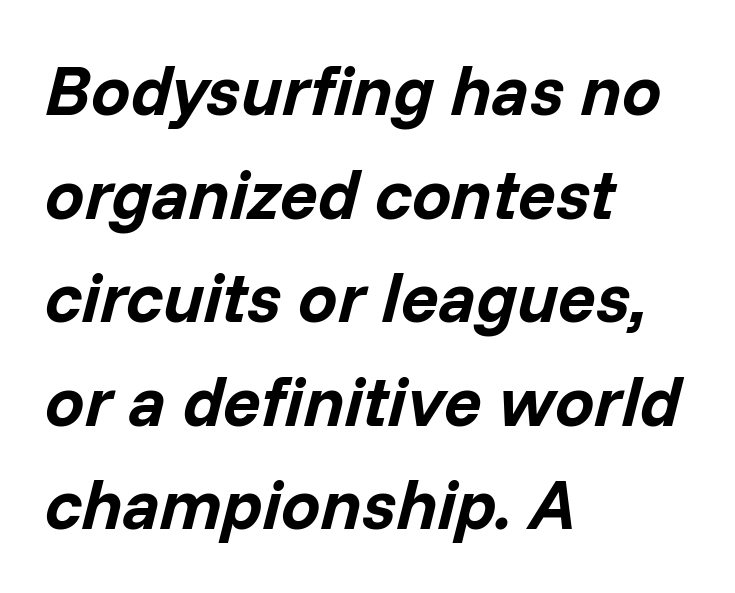
{"italic": "yes", "lean": "right", "slant_degrees": 14, "bold": "yes", "weight": "bold", "width": "normal", "stroke_contrast": "low", "x_height": "medium", "monospaced": "no", "underline": "no", "align": "left", "line_spacing": "normal", "line_spacing_ratio": 1.48, "letter_spacing": "normal", "letter_spacing_em": 0.0, "glyph_px": 70}
